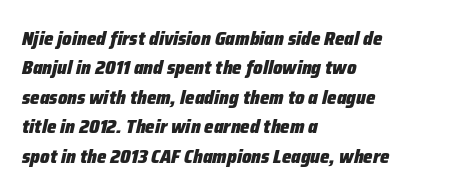
{"italic": "yes", "lean": "right", "slant_degrees": 12, "bold": "yes", "underline": "no", "align": "left", "line_spacing": "normal", "line_spacing_ratio": 1.47, "letter_spacing": "normal", "letter_spacing_em": 0.0, "glyph_px": 20}
